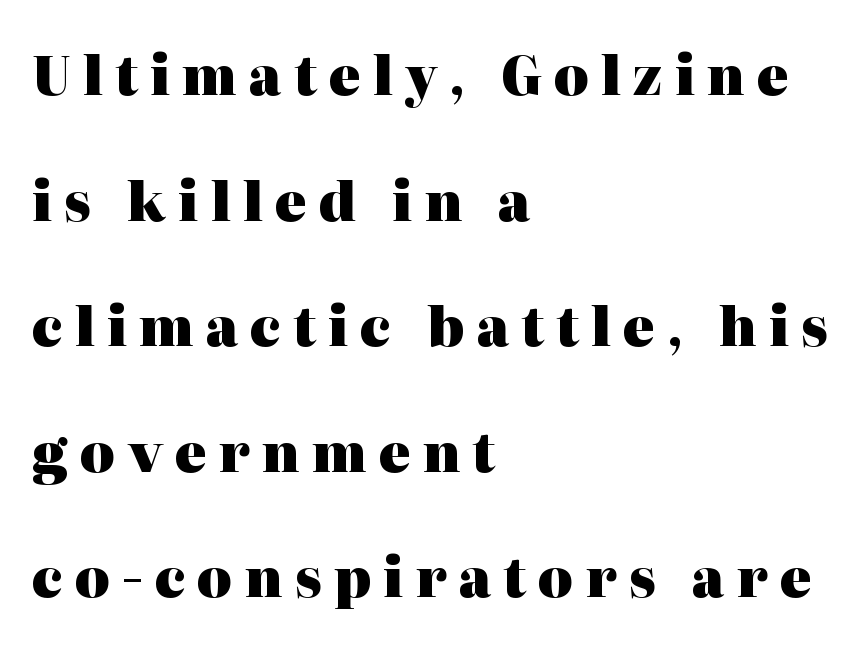
The image shows 53 px heavy serif type, upright; set left-aligned, loose line spacing (2.37x), unusually wide letter spacing (+0.23 em), not underlined; high stroke contrast and a medium x-height.
